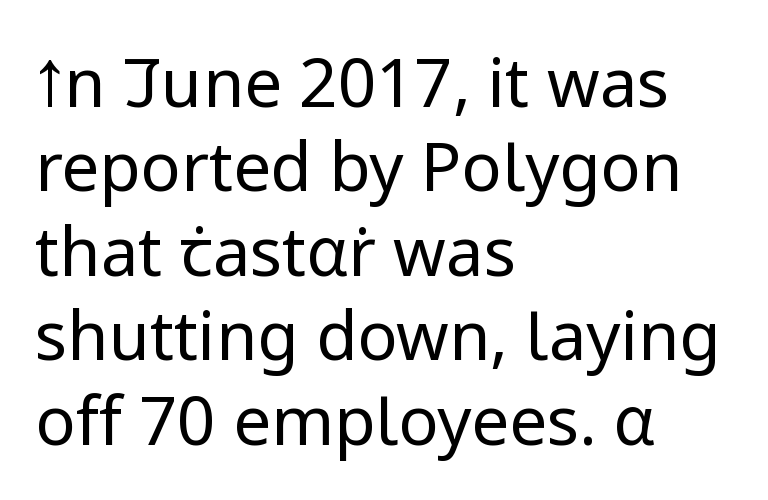
The image shows 67 px regular-weight sans-serif type, upright; set left-aligned, normal line spacing (1.26x), normal letter spacing, not underlined; low stroke contrast and a medium x-height.
